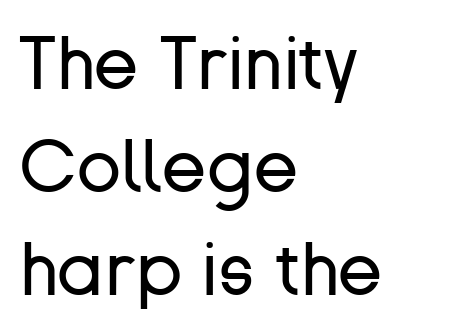
{"serif": "no", "italic": "no", "bold": "no", "weight": "regular", "width": "normal", "stroke_contrast": "low", "x_height": "medium", "monospaced": "no", "underline": "no", "align": "left", "line_spacing": "normal", "line_spacing_ratio": 1.39, "letter_spacing": "normal", "letter_spacing_em": 0.0, "glyph_px": 74}
